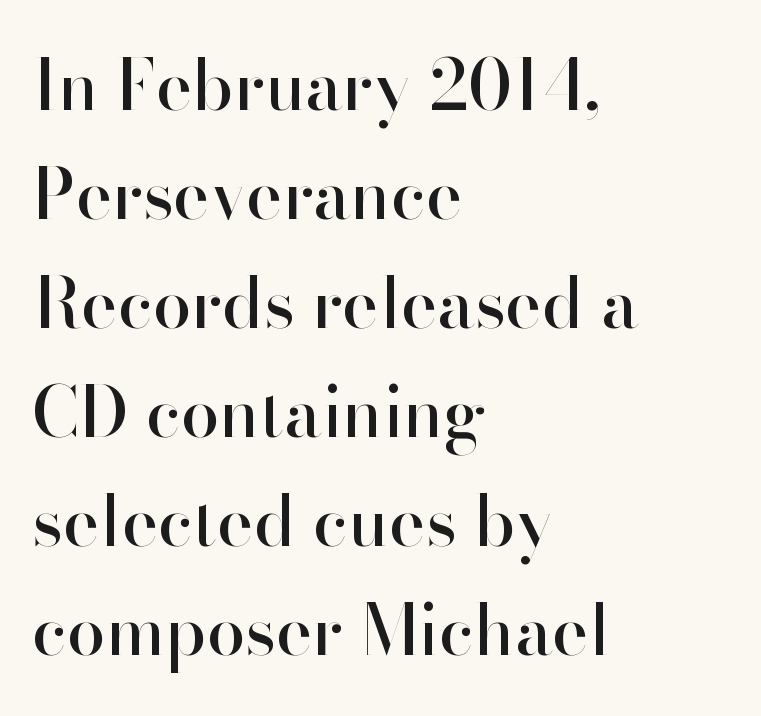
{"serif": "no", "italic": "no", "width": "normal", "stroke_contrast": "high", "x_height": "small", "monospaced": "no", "underline": "no", "align": "left", "line_spacing": "normal", "line_spacing_ratio": 1.58, "letter_spacing": "normal", "letter_spacing_em": 0.0, "glyph_px": 69}
